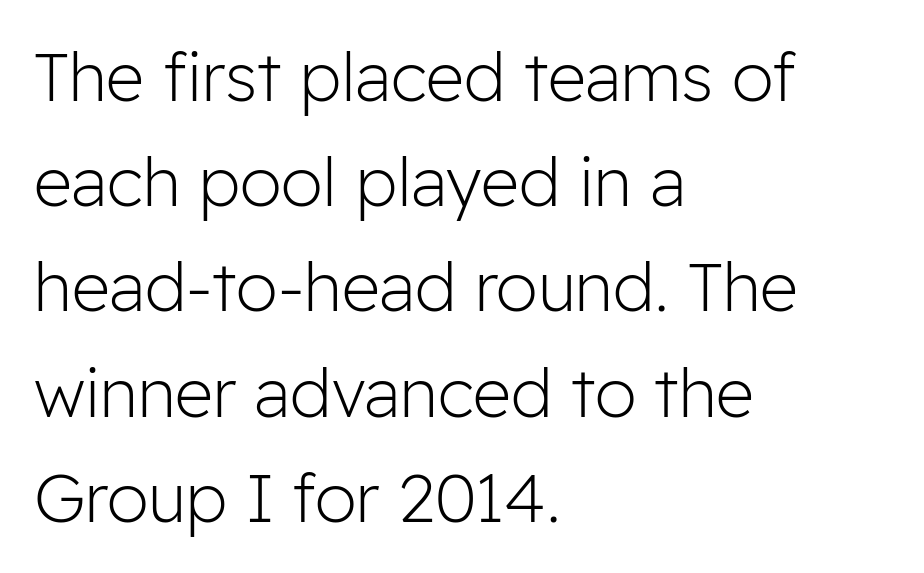
The image shows 67 px light sans-serif type, upright; set left-aligned, normal line spacing (1.57x), normal letter spacing, not underlined; low stroke contrast and a medium x-height.
